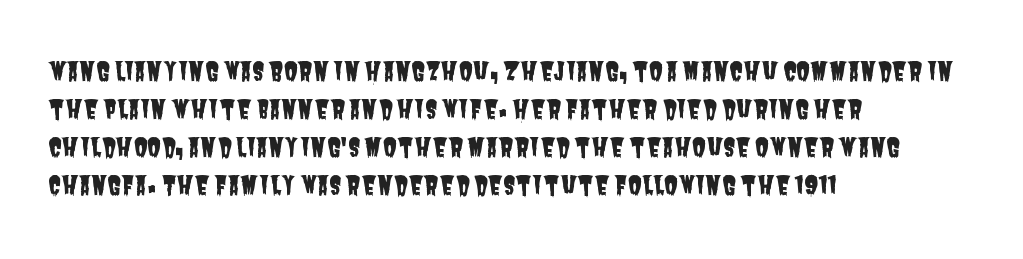
{"underline": "no", "align": "left", "line_spacing": "normal", "line_spacing_ratio": 1.52, "letter_spacing": "normal", "letter_spacing_em": 0.0, "glyph_px": 25}
